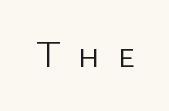
The image shows 37 px light sans-serif type, upright; set unusually wide letter spacing (+0.47 em), not underlined; low stroke contrast and a medium x-height.
